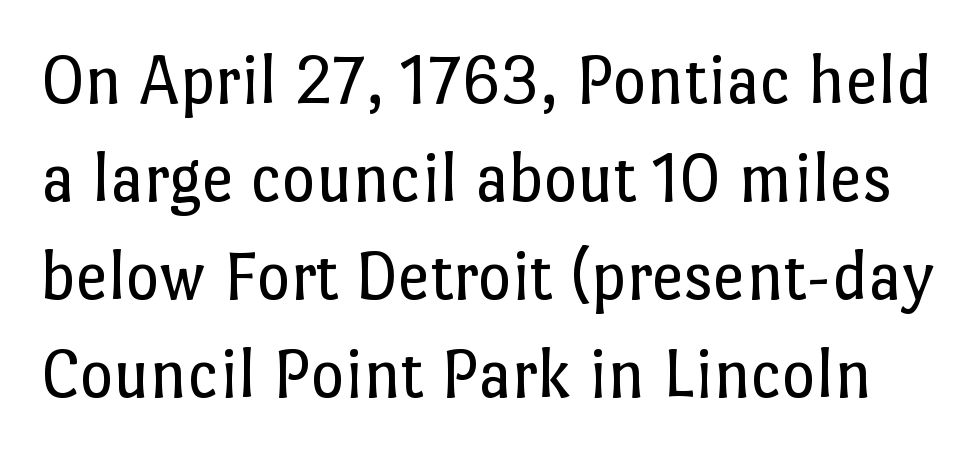
Q: Is the text bold? A: No.
Q: Is the text italic (slanted)? A: No, it is upright.
Q: Is the text underlined? A: No.
Q: Is the spacing between letters normal or unusually wide? A: Normal.
Q: Is the spacing between lines tight, normal or loose? A: Normal.
Q: Width (condensed, normal, or wide)? A: Normal.
Q: Stroke contrast? A: Low.
Q: x-height? A: Medium.
Q: Monospaced? A: No.
